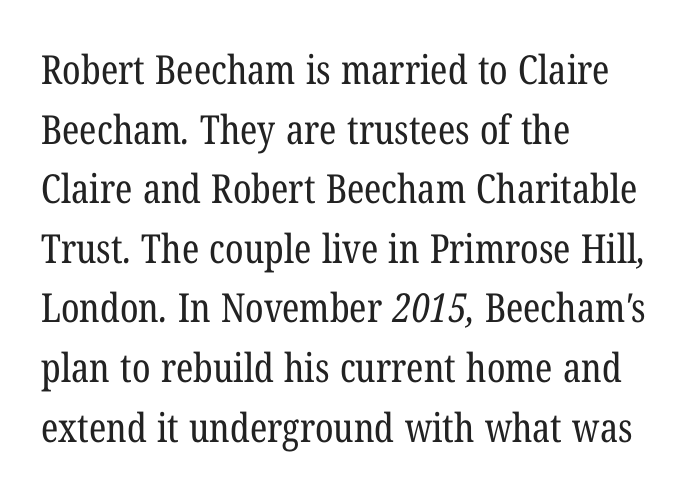
Q: Is the text bold? A: No.
Q: Is the typeface a serif or a sans-serif typeface? A: Serif.
Q: Is the text underlined? A: No.
Q: How is the paragraph aligned? A: Left-aligned.
Q: Is the spacing between letters normal or unusually wide? A: Normal.
Q: Is the spacing between lines tight, normal or loose? A: Normal.
Q: Width (condensed, normal, or wide)? A: Condensed.
Q: Stroke contrast? A: Low.
Q: x-height? A: Medium.
Q: Monospaced? A: No.
